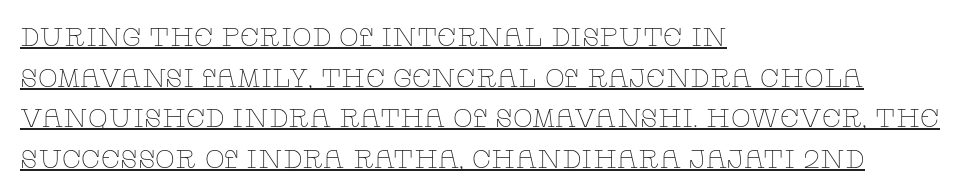
Notice how descenders clear the ascenders below comfortably — that's standard leading. The font is comparable to plain body text, perhaps lighter. The horizontal fit of the characters is conventional and even. Designer's note — italics off, roman on. Horizontally, the lines are justified to the leading edge only. This rendering features underlined lettering.
